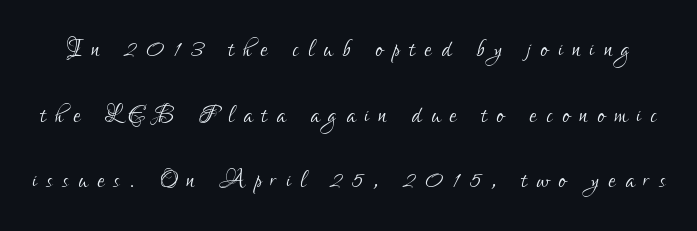
The image shows 32 px light, condensed sans-serif type; set loose line spacing (2.05x), unusually wide letter spacing (+0.3 em), not underlined; low stroke contrast and a small x-height.
